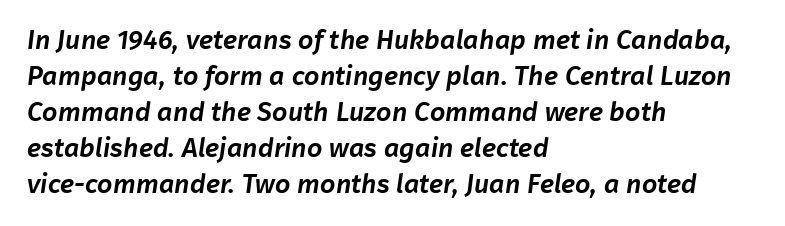
The image shows 27 px text type; set left-aligned, normal line spacing (1.33x), normal letter spacing, not underlined.
